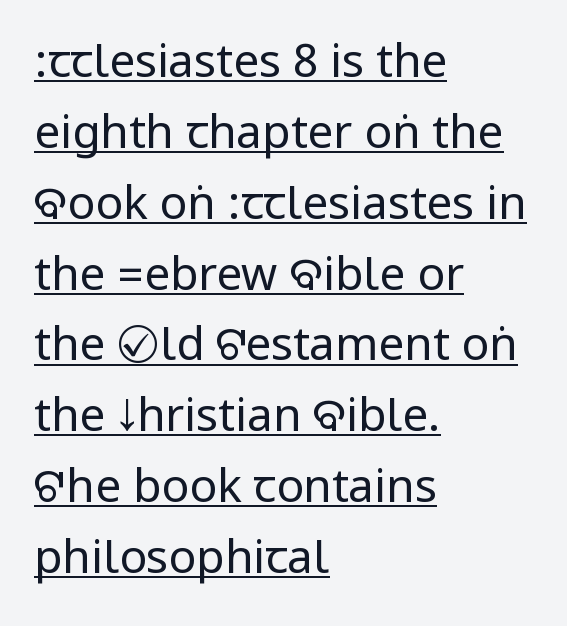
{"serif": "no", "italic": "no", "bold": "no", "weight": "regular", "width": "condensed", "stroke_contrast": "low", "underline": "yes", "align": "left", "line_spacing": "normal", "line_spacing_ratio": 1.54, "letter_spacing": "normal", "letter_spacing_em": 0.0, "glyph_px": 46}
